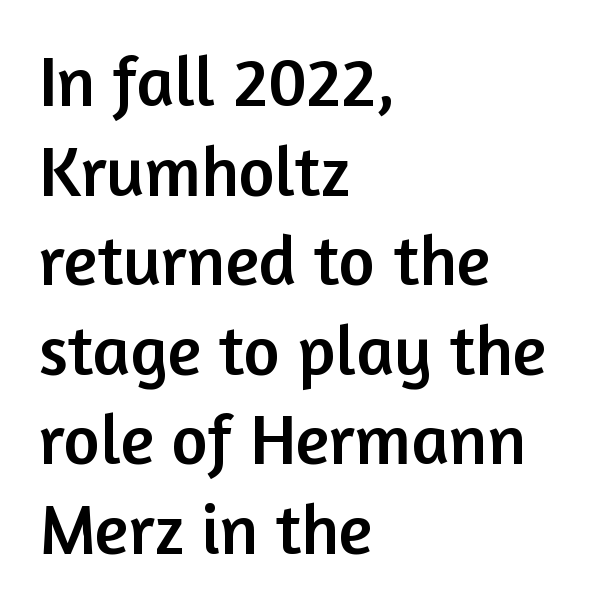
The image shows 70 px sans-serif type, upright; set left-aligned, normal line spacing (1.28x), normal letter spacing, not underlined; low stroke contrast and a medium x-height.
